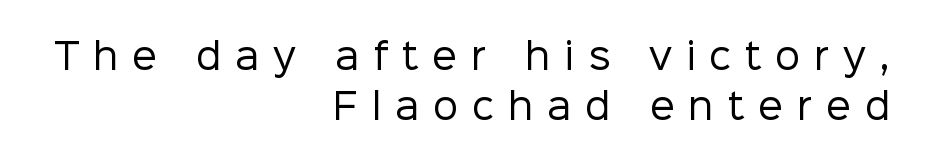
The horizontal fit of the characters is loose and conspicuously gappy. Quick note: interline space is typical. Check where the strokes stop: nothing finishes them off — pure sans. The rendering uses natural spacing where letterforms have individual widths. Beneath every word, the page is bare.
